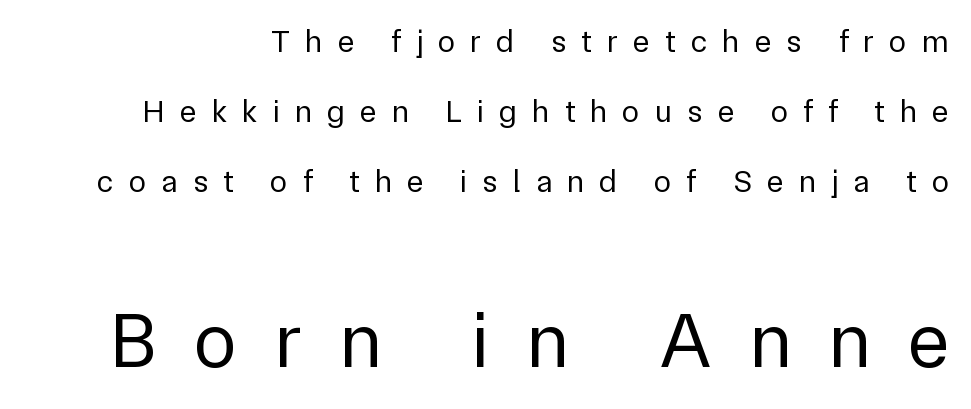
{"serif": "no", "italic": "no", "bold": "no", "weight": "regular", "width": "normal", "stroke_contrast": "low", "x_height": "medium", "monospaced": "no", "underline": "no", "line_spacing": "loose", "line_spacing_ratio": 2.18, "letter_spacing": "wide", "letter_spacing_em": 0.47, "larger_block": "second", "size_ratio": 2.47, "glyph_px": 79}
